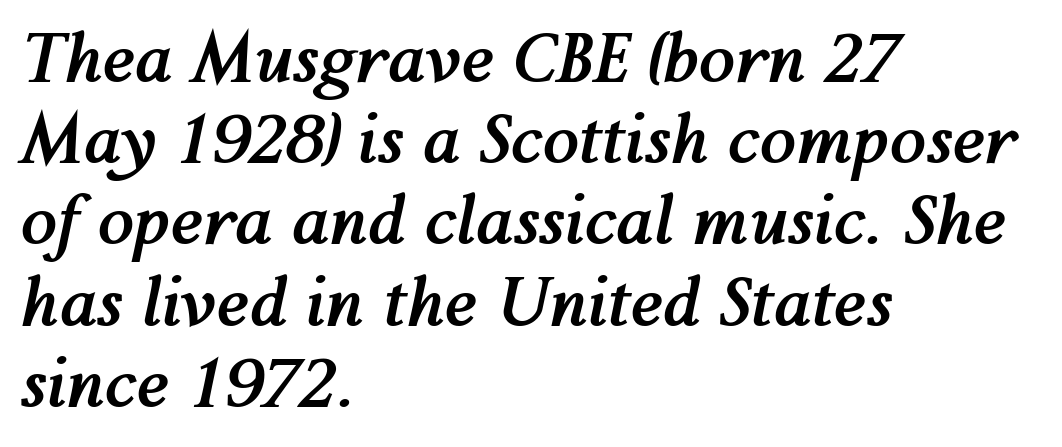
These lines were composed using italics. Unmarked baselines from the first word to the last. Characters follow at the spacing the type designer built in. Notice how the passage keeps a crisp vertical edge on the left only. This sample has the flowing, uneven cadence of proportional lettering.
